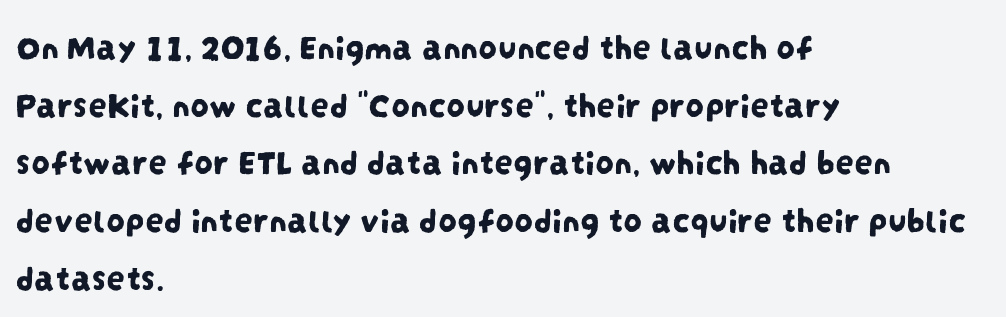
Q: Is the typeface a serif or a sans-serif typeface? A: Sans-serif.
Q: Is the text underlined? A: No.
Q: How is the paragraph aligned? A: Left-aligned.
Q: Is the spacing between letters normal or unusually wide? A: Normal.
Q: Is the spacing between lines tight, normal or loose? A: Normal.
Q: Width (condensed, normal, or wide)? A: Condensed.
Q: Stroke contrast? A: Low.
Q: x-height? A: Large.
Q: Monospaced? A: No.
